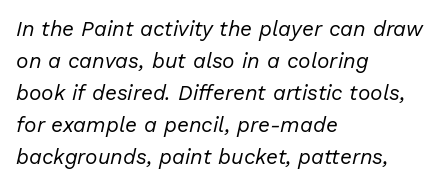
The image shows 21 px text type, italic (leaning right); set left-aligned, normal line spacing (1.52x), normal letter spacing, not underlined.
